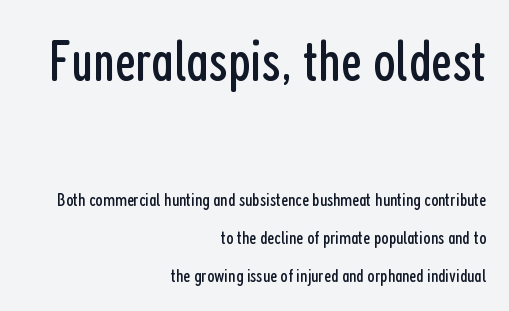
The image shows 58 px regular-weight, condensed sans-serif type, upright; set right-aligned, loose line spacing (2.02x), normal letter spacing, not underlined; the first (top) block is 3.05x larger; low stroke contrast and a medium x-height.
